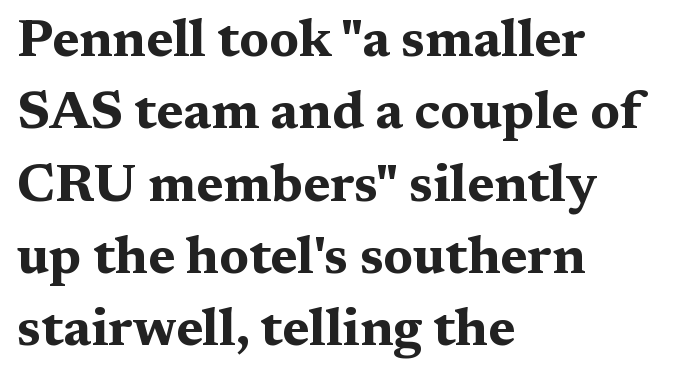
{"serif": "yes", "italic": "no", "bold": "yes", "weight": "bold", "width": "wide", "stroke_contrast": "medium", "x_height": "medium", "monospaced": "no", "underline": "no", "align": "left", "line_spacing": "normal", "line_spacing_ratio": 1.39, "letter_spacing": "normal", "letter_spacing_em": 0.0, "glyph_px": 52}
